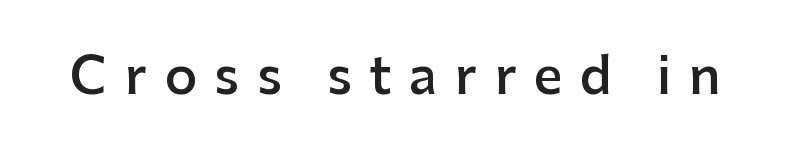
The image shows 50 px semibold sans-serif type, upright; set unusually wide letter spacing (+0.35 em), not underlined; low stroke contrast and a medium x-height.
